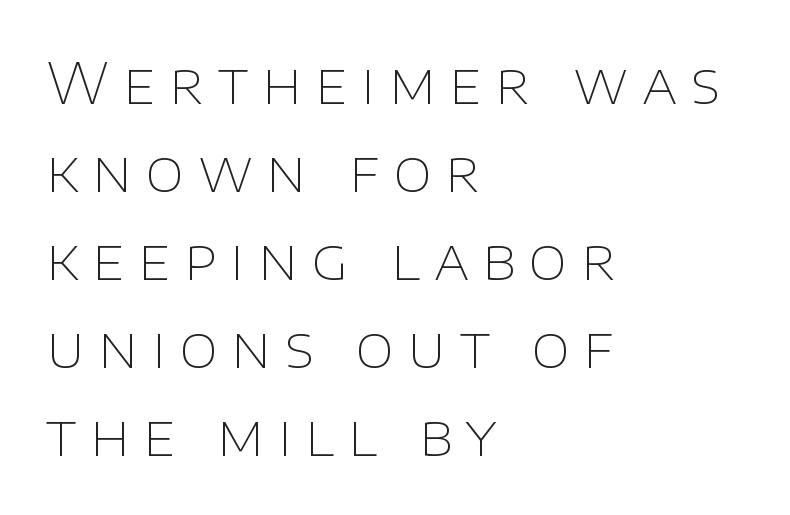
{"serif": "no", "italic": "no", "bold": "no", "weight": "thin", "width": "normal", "stroke_contrast": "low", "x_height": "large", "monospaced": "no", "underline": "no", "align": "left", "line_spacing": "normal", "line_spacing_ratio": 1.57, "letter_spacing": "wide", "letter_spacing_em": 0.24, "glyph_px": 56}
